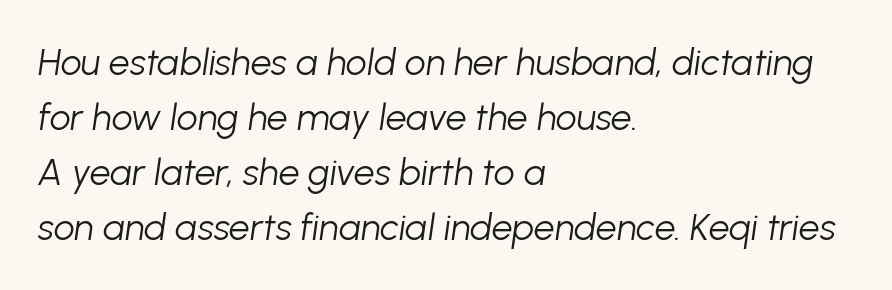
The image shows 37 px light type, italic (leaning right); set left-aligned, normal line spacing (1.49x), normal letter spacing, not underlined; low stroke contrast and a medium x-height.
